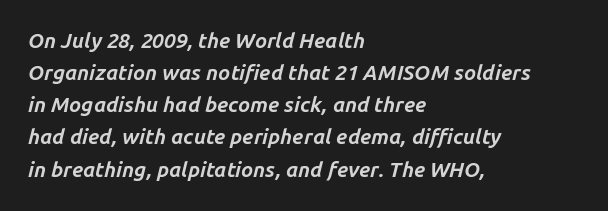
These lines carry a lot of weight — the face is fully bold. Line beginnings align vertically; line endings do not. Any mark beneath the type? The region is blank. This is oblique type, the kind used for emphasis or titles. The type is set solid horizontally, with unmodified tracking.
